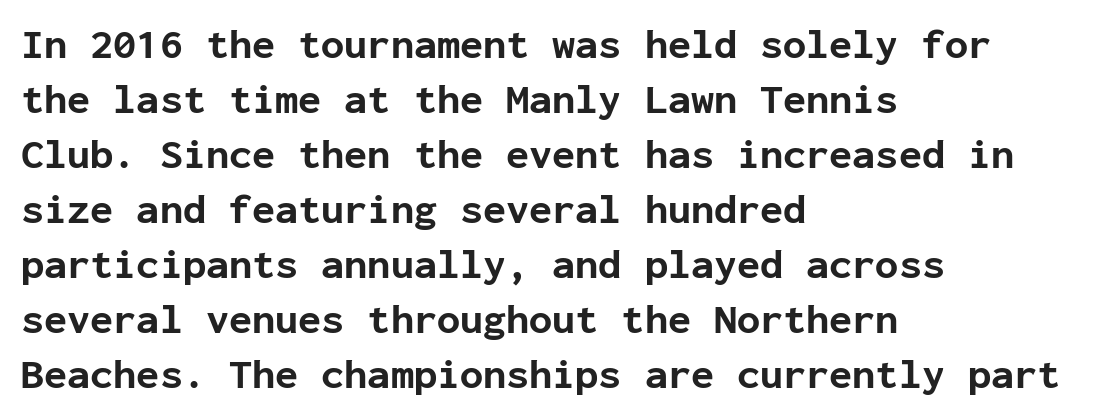
The font family rendered here belongs to the sans-serif group. The typesetter chose a ragged-right arrangement here. Ascenders rise straight up at ninety degrees. On the weight axis this lands at bold, roughly 700. Descenders hang freely into open space. Monospaced: the letters line up in strict vertical columns.
